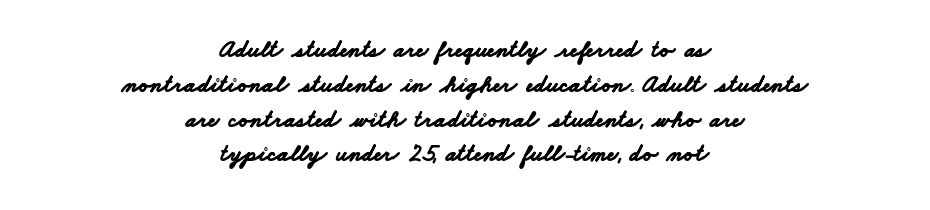
Strokes here are thick enough to call this a true bold. The leading is moderate, giving the passage an even texture. A bare baseline throughout the passage. Caption: multi-line text, centered on the measure. Inter-character spacing is left at the font's built-in metrics.
